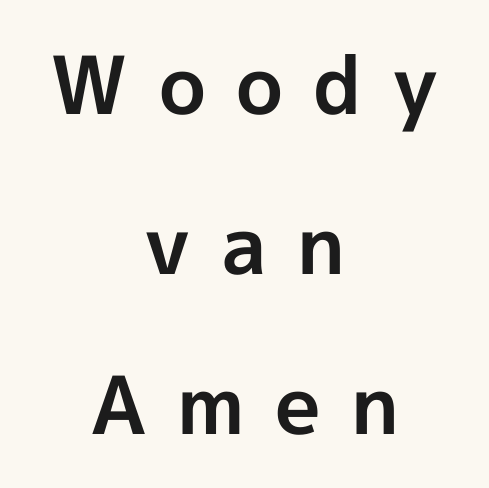
Stroke thickness is high; the sample reads as a true bold. The space beneath each line is pristine and unruled. A typesetter would call this proportional, since set widths differ per character. The horizontal fit of the characters is loose and conspicuously gappy. Is this a sans? Yes — the strokes have no serifs.
